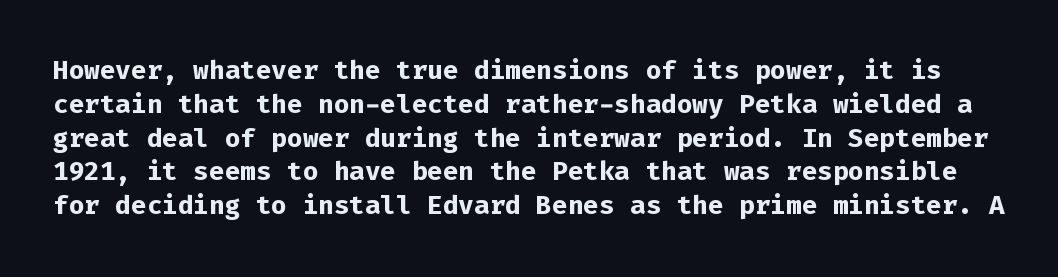
Q: Is the text bold? A: Yes.
Q: Is the text italic (slanted)? A: No, it is upright.
Q: Is the text underlined? A: No.
Q: Is the spacing between letters normal or unusually wide? A: Normal.
Q: Is the spacing between lines tight, normal or loose? A: Normal.
